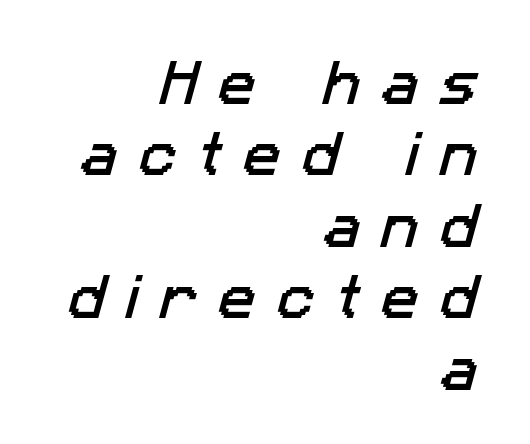
Q: Is the typeface a serif or a sans-serif typeface? A: Sans-serif.
Q: Is the text underlined? A: No.
Q: How is the paragraph aligned? A: Right-aligned.
Q: Is the spacing between letters normal or unusually wide? A: Unusually wide.
Q: Is the spacing between lines tight, normal or loose? A: Normal.
Q: Width (condensed, normal, or wide)? A: Normal.
Q: Stroke contrast? A: Low.
Q: x-height? A: Medium.
Q: Monospaced? A: No.
